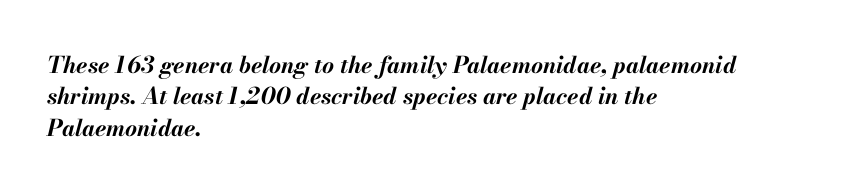
{"italic": "yes", "lean": "right", "slant_degrees": 13, "bold": "yes", "underline": "no", "align": "left", "line_spacing": "normal", "line_spacing_ratio": 1.36, "letter_spacing": "normal", "letter_spacing_em": 0.0, "glyph_px": 23}
